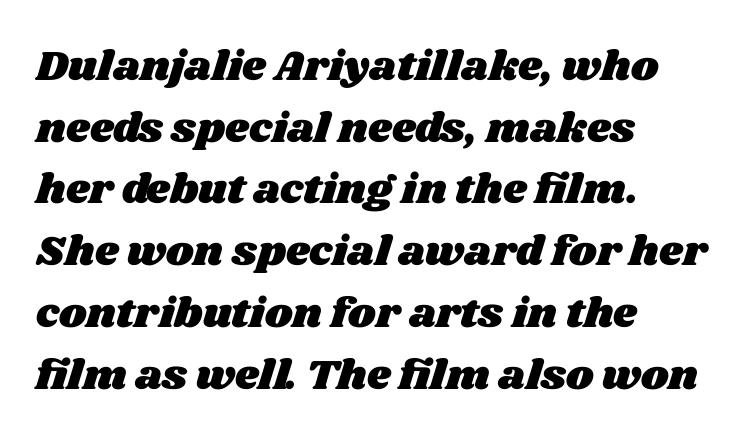
Q: Is the text underlined? A: No.
Q: How is the paragraph aligned? A: Left-aligned.
Q: Is the spacing between letters normal or unusually wide? A: Normal.
Q: Is the spacing between lines tight, normal or loose? A: Normal.
Q: Width (condensed, normal, or wide)? A: Wide.
Q: Stroke contrast? A: Medium.
Q: x-height? A: Large.
Q: Monospaced? A: No.
